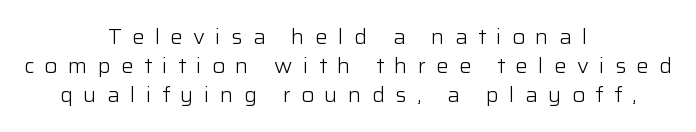
{"italic": "no", "bold": "no", "underline": "no", "align": "center", "line_spacing": "normal", "line_spacing_ratio": 1.38, "letter_spacing": "wide", "letter_spacing_em": 0.49, "glyph_px": 21}
